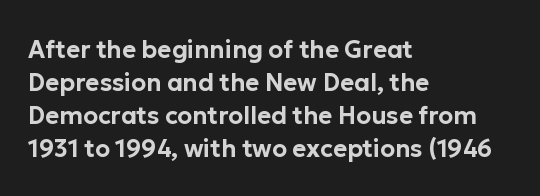
The image shows 24 px text type, upright; set left-aligned, normal line spacing (1.38x), normal letter spacing, not underlined.
